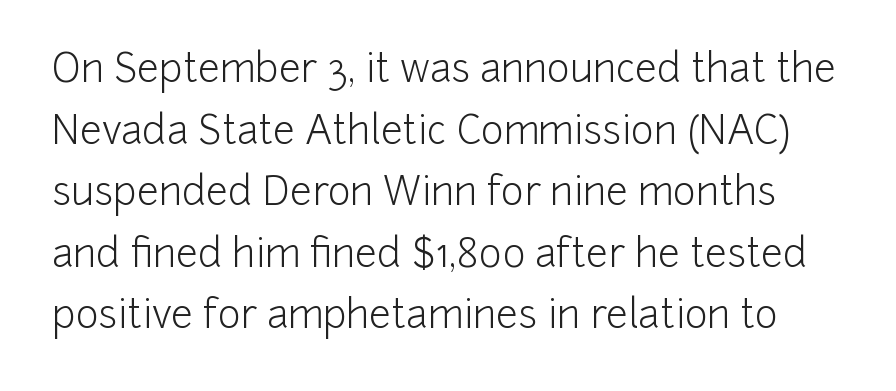
Q: Is the text bold? A: No.
Q: Is the text italic (slanted)? A: No, it is upright.
Q: Is the typeface a serif or a sans-serif typeface? A: Sans-serif.
Q: Is the text underlined? A: No.
Q: Is the spacing between letters normal or unusually wide? A: Normal.
Q: Is the spacing between lines tight, normal or loose? A: Normal.
Q: Width (condensed, normal, or wide)? A: Normal.
Q: Stroke contrast? A: Low.
Q: x-height? A: Medium.
Q: Monospaced? A: No.
